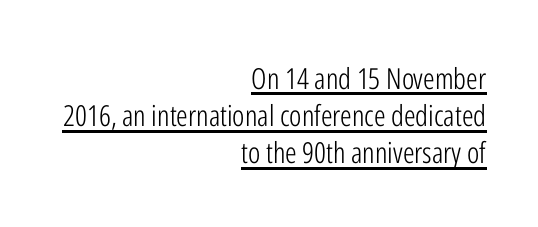
Q: Is the text bold? A: No.
Q: Is the text italic (slanted)? A: No, it is upright.
Q: Is the typeface a serif or a sans-serif typeface? A: Sans-serif.
Q: Is the text underlined? A: Yes.
Q: How is the paragraph aligned? A: Right-aligned.
Q: Is the spacing between letters normal or unusually wide? A: Normal.
Q: Is the spacing between lines tight, normal or loose? A: Normal.
Q: Width (condensed, normal, or wide)? A: Condensed.
Q: Stroke contrast? A: Low.
Q: x-height? A: Medium.
Q: Monospaced? A: No.
